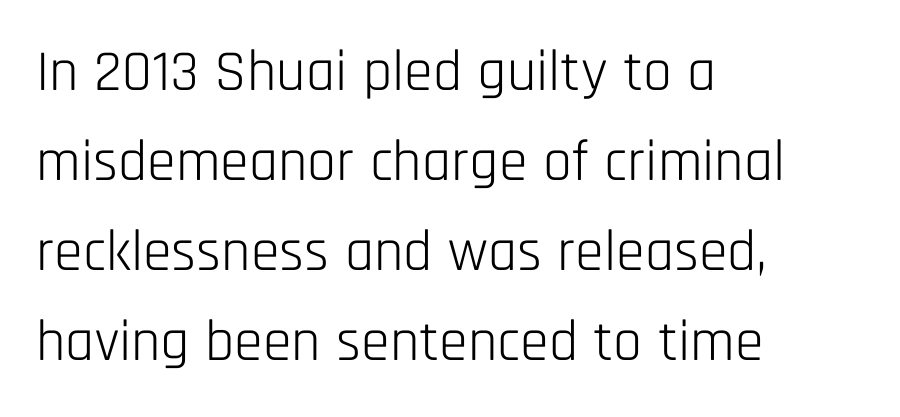
{"serif": "no", "italic": "no", "bold": "no", "weight": "light", "width": "condensed", "stroke_contrast": "low", "x_height": "large", "monospaced": "no", "underline": "no", "align": "left", "line_spacing": "normal", "line_spacing_ratio": 1.55, "letter_spacing": "normal", "letter_spacing_em": 0.0, "glyph_px": 58}
